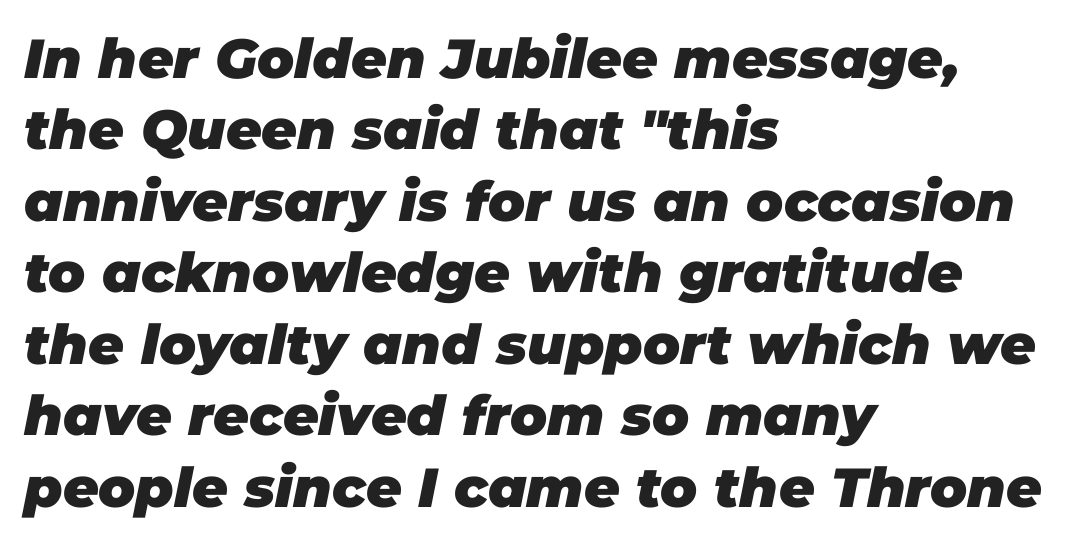
Q: Is the text bold? A: Yes.
Q: Is the text italic (slanted)? A: Yes, it leans right by about 11 degrees.
Q: Is the text underlined? A: No.
Q: How is the paragraph aligned? A: Left-aligned.
Q: Is the spacing between letters normal or unusually wide? A: Normal.
Q: Is the spacing between lines tight, normal or loose? A: Normal.
Q: Width (condensed, normal, or wide)? A: Normal.
Q: Stroke contrast? A: Low.
Q: x-height? A: Large.
Q: Monospaced? A: No.
